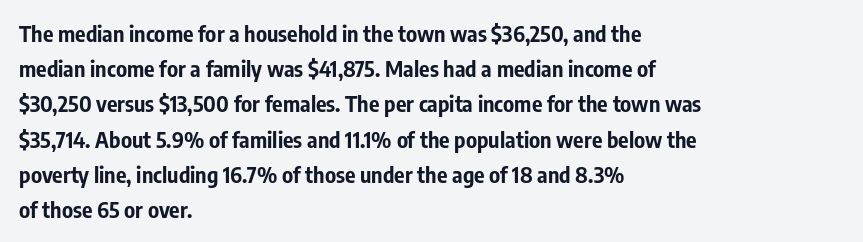
{"italic": "no", "bold": "yes", "underline": "no", "align": "left", "line_spacing": "normal", "line_spacing_ratio": 1.6, "letter_spacing": "normal", "letter_spacing_em": 0.0, "glyph_px": 22}
